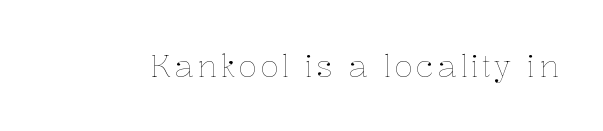
Weight: regular or lighter. The string is rendered with underlining switched off. Varying glyph widths throughout — classic text-font behaviour. Nope, not italic — everything's standing straight.
